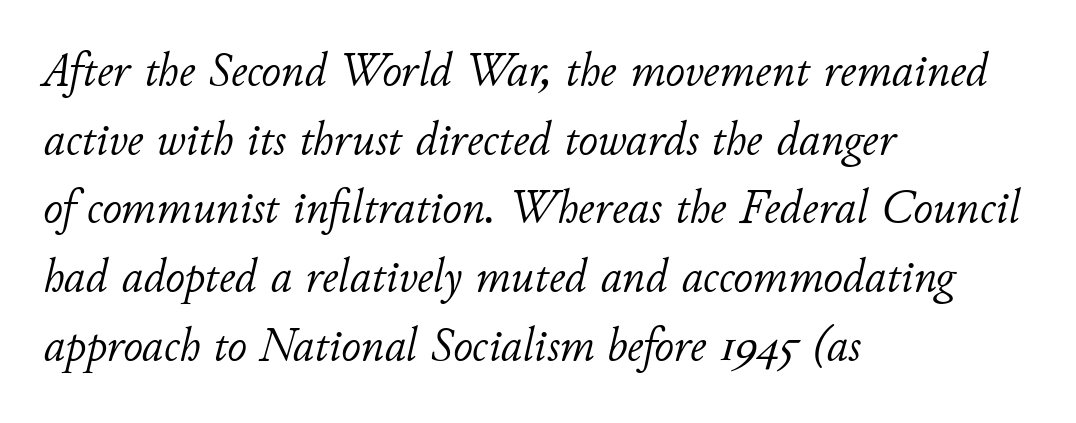
The image shows 48 px light type, italic (leaning right); set left-aligned, normal line spacing (1.43x), normal letter spacing, not underlined; low stroke contrast and a small x-height.
